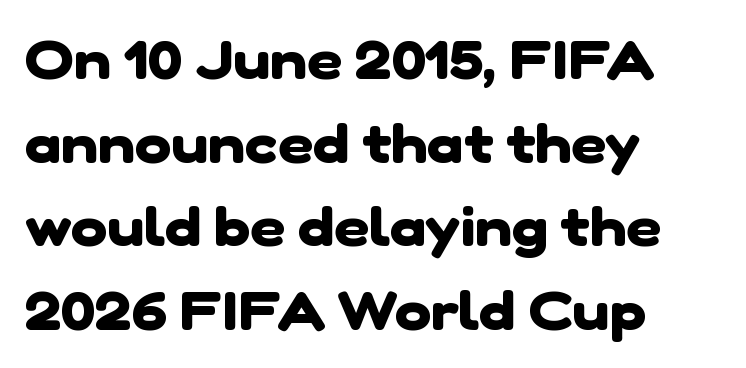
{"serif": "no", "bold": "yes", "weight": "heavy", "width": "normal", "stroke_contrast": "low", "x_height": "medium", "monospaced": "no", "underline": "no", "align": "left", "line_spacing": "normal", "line_spacing_ratio": 1.52, "letter_spacing": "normal", "letter_spacing_em": 0.0, "glyph_px": 55}
